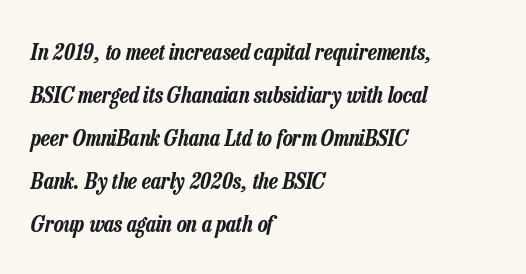
{"italic": "yes", "lean": "right", "slant_degrees": 13, "underline": "no", "align": "left", "line_spacing_ratio": 1.87, "letter_spacing": "normal", "letter_spacing_em": 0.0, "glyph_px": 23}
